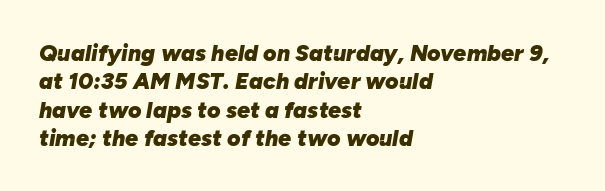
{"italic": "yes", "lean": "right", "slant_degrees": 10, "bold": "yes", "underline": "no", "align": "left", "line_spacing_ratio": 1.23, "letter_spacing": "normal", "letter_spacing_em": 0.0, "glyph_px": 23}
